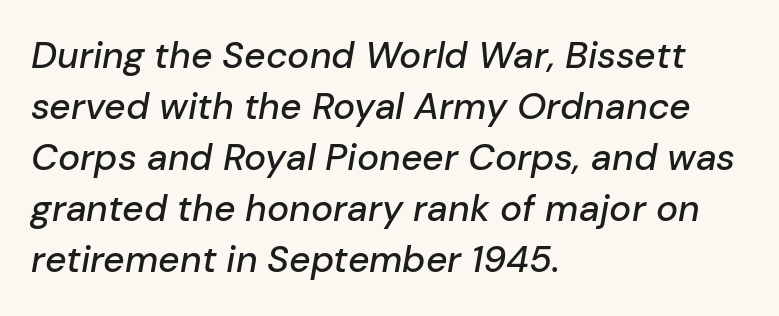
{"italic": "yes", "lean": "right", "slant_degrees": 10, "width": "normal", "stroke_contrast": "low", "x_height": "medium", "monospaced": "no", "underline": "no", "align": "left", "line_spacing": "normal", "line_spacing_ratio": 1.38, "letter_spacing": "normal", "letter_spacing_em": 0.0, "glyph_px": 37}
